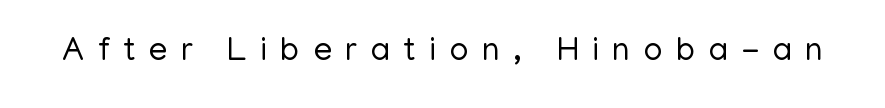
Varying glyph widths throughout — classic text-font behaviour. Stroke mass is kept to a normal reading level or below. Rule under the text: the space is simply empty. Nope, not italic — everything's standing straight.
